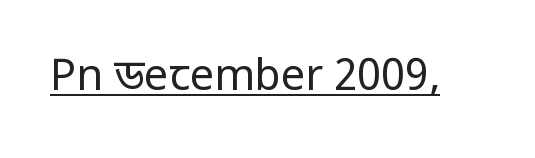
The image shows 43 px regular-weight, condensed sans-serif type, upright; set normal letter spacing, underlined; low stroke contrast and a large x-height.
